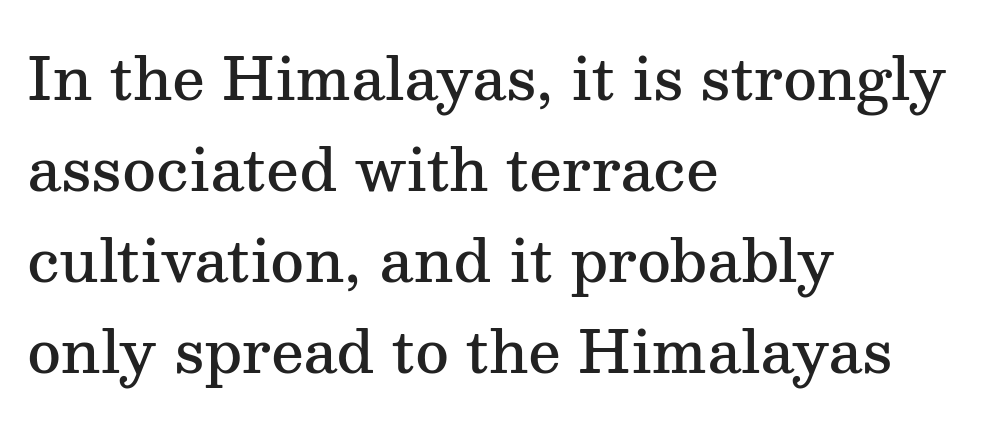
Q: Is the text bold? A: Semi-bold.
Q: Is the text italic (slanted)? A: No, it is upright.
Q: Is the typeface a serif or a sans-serif typeface? A: Serif.
Q: Is the text underlined? A: No.
Q: How is the paragraph aligned? A: Left-aligned.
Q: Is the spacing between letters normal or unusually wide? A: Normal.
Q: Is the spacing between lines tight, normal or loose? A: Normal.
Q: Width (condensed, normal, or wide)? A: Normal.
Q: Stroke contrast? A: Medium.
Q: x-height? A: Medium.
Q: Monospaced? A: No.
